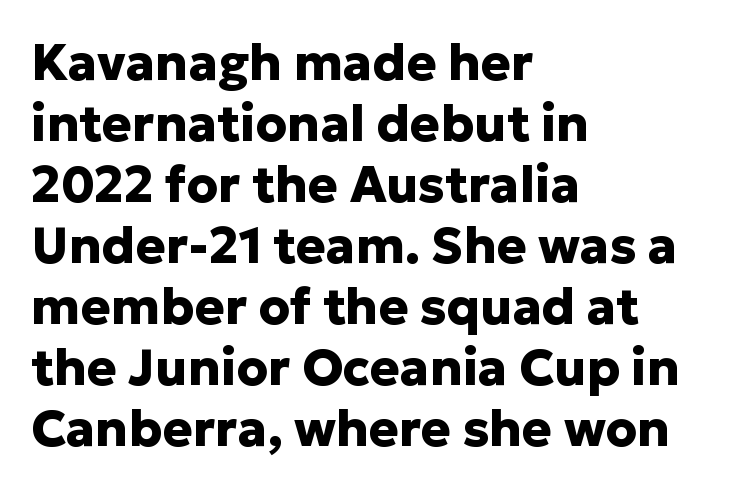
Q: Is the text bold? A: Yes.
Q: Is the text italic (slanted)? A: No, it is upright.
Q: Is the typeface a serif or a sans-serif typeface? A: Sans-serif.
Q: Is the text underlined? A: No.
Q: How is the paragraph aligned? A: Left-aligned.
Q: Is the spacing between letters normal or unusually wide? A: Normal.
Q: Width (condensed, normal, or wide)? A: Normal.
Q: Stroke contrast? A: Low.
Q: x-height? A: Medium.
Q: Monospaced? A: No.
